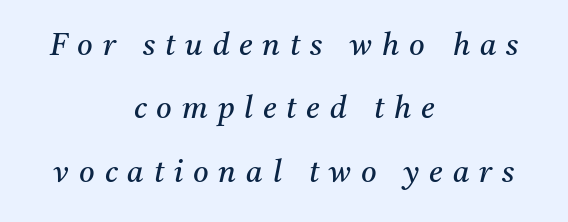
The image shows 30 px regular-weight serif type, italic (leaning right); set centered, loose line spacing (2.11x), unusually wide letter spacing (+0.33 em), not underlined; medium stroke contrast and a medium x-height.
